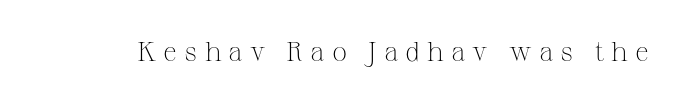
The weight would be labelled regular, book, light, or lighter still. No italicization has been applied; the sample stays upright. A bare baseline throughout the passage. Substantial extra tracking has been applied to these lines.
